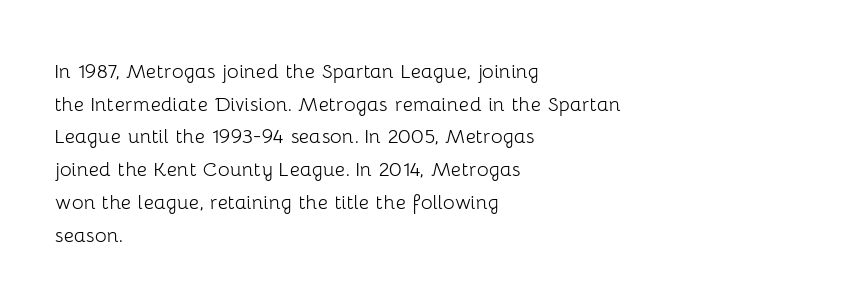
{"italic": "no", "bold": "no", "underline": "no", "align": "left", "line_spacing": "normal", "line_spacing_ratio": 1.31, "letter_spacing": "normal", "letter_spacing_em": 0.0, "glyph_px": 25}
